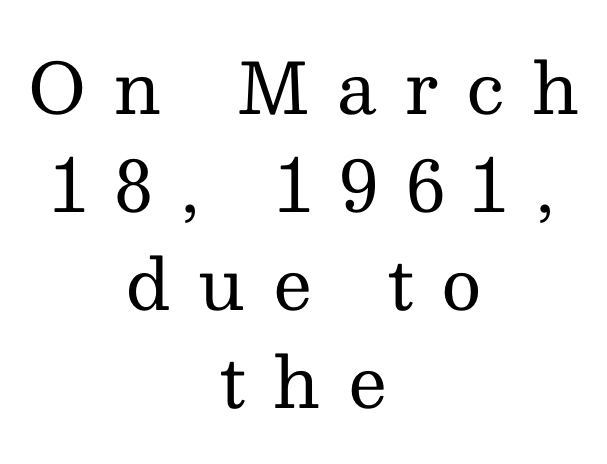
Evenly set lines give the paragraph a standard silhouette. The lettering holds an erect, upright posture throughout. What kind of face is this? One with serifs. Substantial extra tracking has been applied to these lines. The face used here is proportionally spaced, like ordinary book or web type. The text block is weighted toward neither margin, spreading evenly from the middle.
